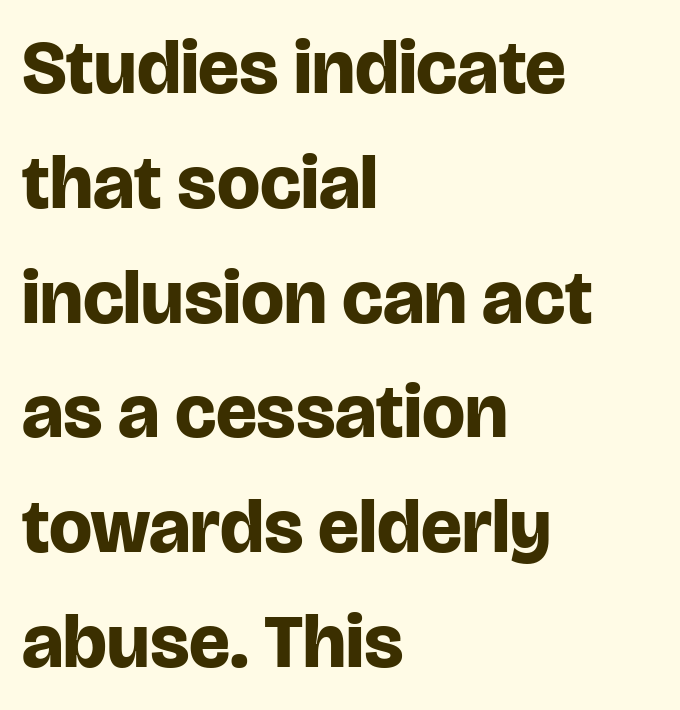
Stroke terminals: plain, sans-serif. Each row of text sits above clean, open space. Alignment: flush left. Strokes here are thick enough to call this a true bold.
